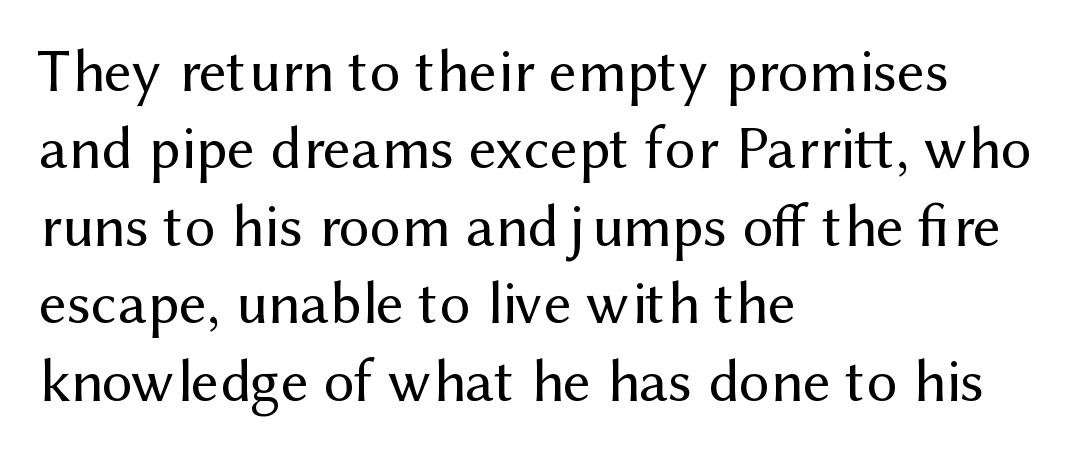
Each letter's strokes conclude bluntly, with no projecting serifs. Does the leading feel generous? No, just average. Is this a fixed-width face? No — the glyphs have proportional, varying widths. Ink coverage per letter is moderate at most.
